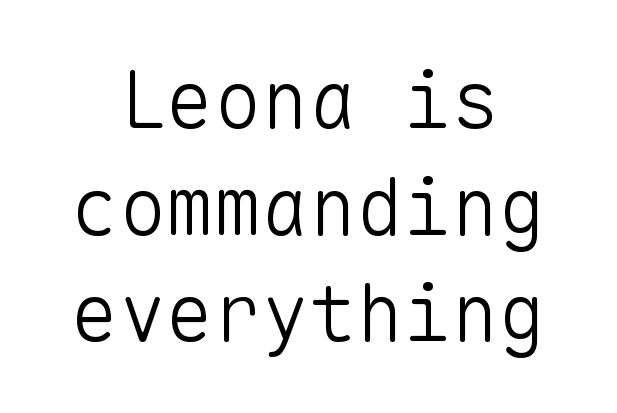
Q: Is the text bold? A: No.
Q: Is the text italic (slanted)? A: No, it is upright.
Q: Is the typeface a serif or a sans-serif typeface? A: Sans-serif.
Q: Is the text underlined? A: No.
Q: How is the paragraph aligned? A: Centered.
Q: Is the spacing between letters normal or unusually wide? A: Normal.
Q: Is the spacing between lines tight, normal or loose? A: Normal.
Q: Width (condensed, normal, or wide)? A: Normal.
Q: Stroke contrast? A: Low.
Q: x-height? A: Medium.
Q: Monospaced? A: Yes.
